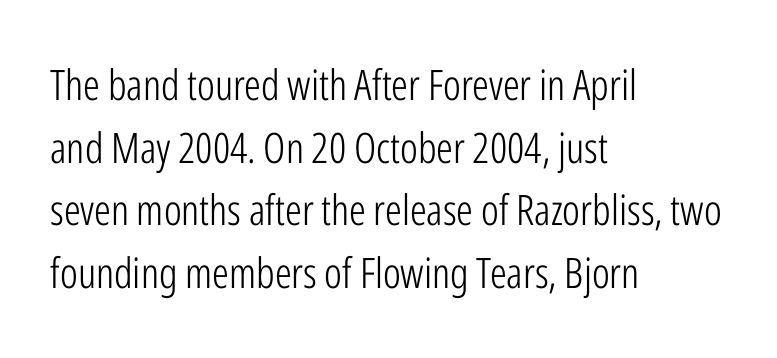
Typographically, this falls in the sans-serif category. Compared with a centered layout, this one pins lines to the left instead. The vertical gap from one line to the next is medium. A typesetter would mark this as roman, not italic.
